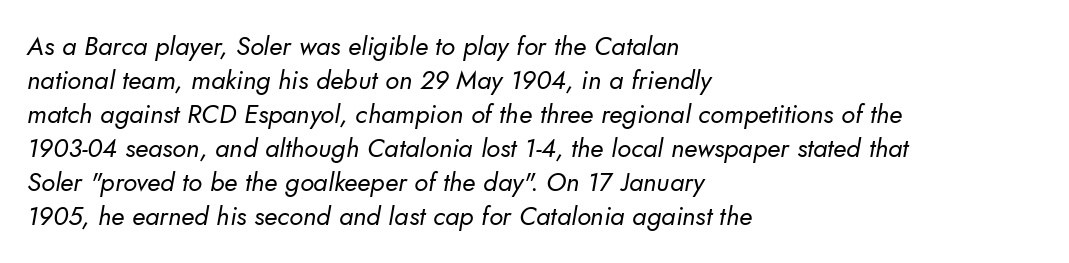
Regarding leading, the lines here are spaced in the standard way. These glyphs show unthickened strokes, regular width or finer. Quick note: underline off. Tracking here is standard; glyphs follow each other at the usual distance.
